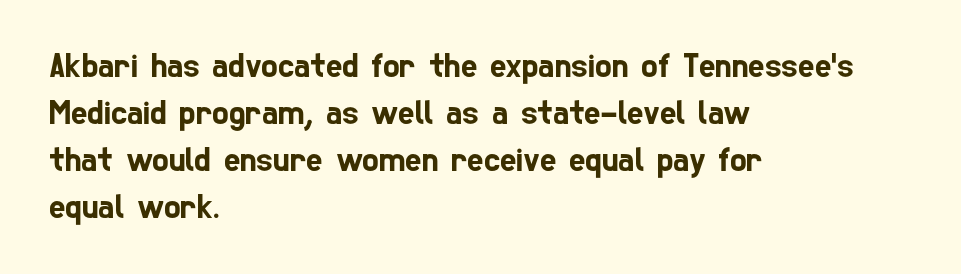
This sample uses plain, unmodified letter spacing. The rendering anchors every line to the left-hand side. Each new line begins a customary step beneath the previous one. Classification — sans serif. Check under the words: just untouched page.
